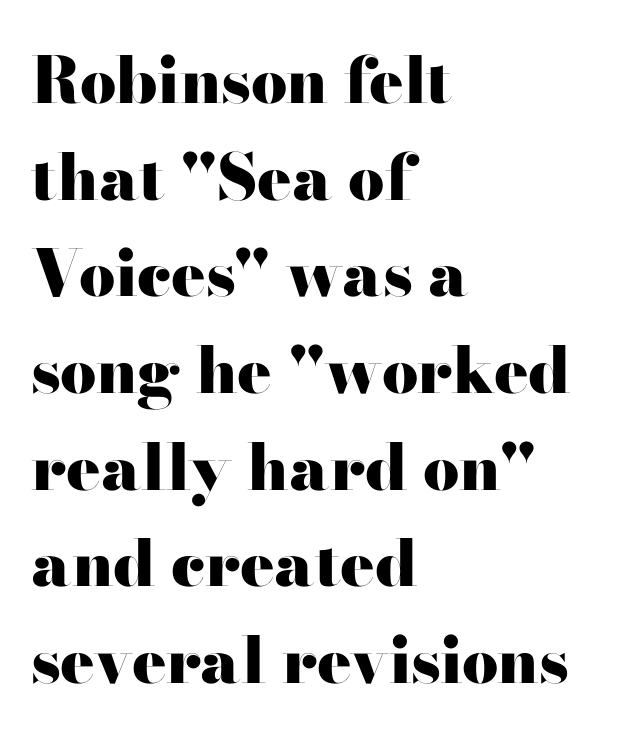
Q: Is the text bold? A: Yes.
Q: Is the text italic (slanted)? A: No, it is upright.
Q: Is the typeface a serif or a sans-serif typeface? A: Serif.
Q: Is the text underlined? A: No.
Q: How is the paragraph aligned? A: Left-aligned.
Q: Is the spacing between letters normal or unusually wide? A: Normal.
Q: Is the spacing between lines tight, normal or loose? A: Normal.
Q: Width (condensed, normal, or wide)? A: Wide.
Q: Stroke contrast? A: High.
Q: x-height? A: Small.
Q: Monospaced? A: No.
